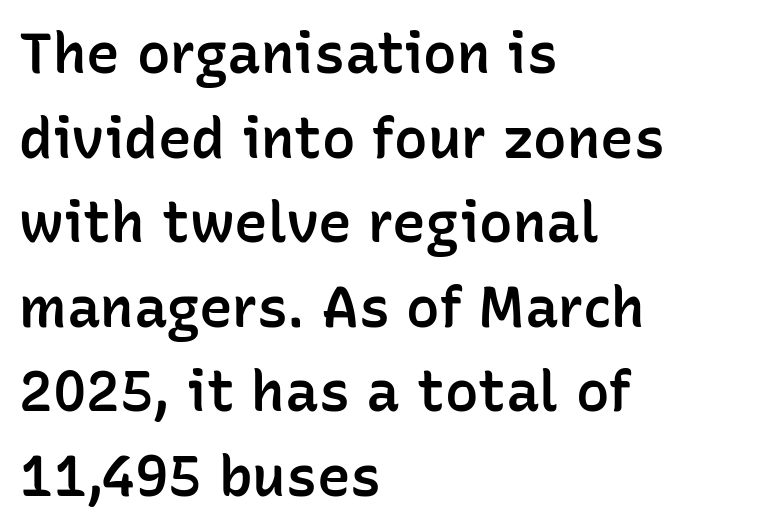
{"serif": "no", "italic": "no", "bold": "semi", "weight": "semibold", "width": "normal", "stroke_contrast": "low", "x_height": "medium", "monospaced": "no", "underline": "no", "align": "left", "line_spacing": "normal", "line_spacing_ratio": 1.51, "letter_spacing": "normal", "letter_spacing_em": 0.0, "glyph_px": 56}
